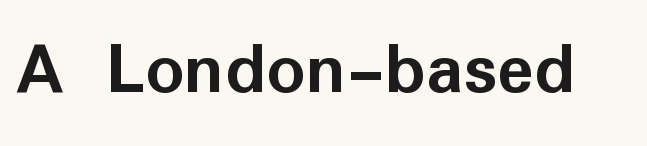
Q: Is the text bold? A: Yes.
Q: Is the text italic (slanted)? A: No, it is upright.
Q: Is the typeface a serif or a sans-serif typeface? A: Sans-serif.
Q: Is the text underlined? A: No.
Q: Is the spacing between letters normal or unusually wide? A: Normal.
Q: Width (condensed, normal, or wide)? A: Normal.
Q: Stroke contrast? A: Low.
Q: x-height? A: Medium.
Q: Monospaced? A: No.
